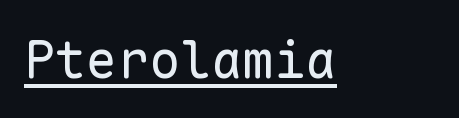
{"serif": "no", "italic": "no", "bold": "no", "weight": "regular", "width": "normal", "stroke_contrast": "low", "x_height": "medium", "monospaced": "yes", "underline": "yes", "letter_spacing": "normal", "letter_spacing_em": 0.0, "glyph_px": 52}
